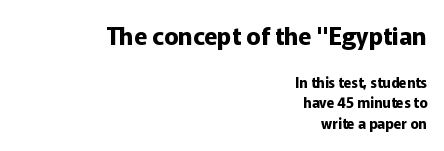
The image shows 24 px bold type, upright; set right-aligned, normal line spacing (1.45x), normal letter spacing, not underlined; the first (top) block is 1.71x larger.
